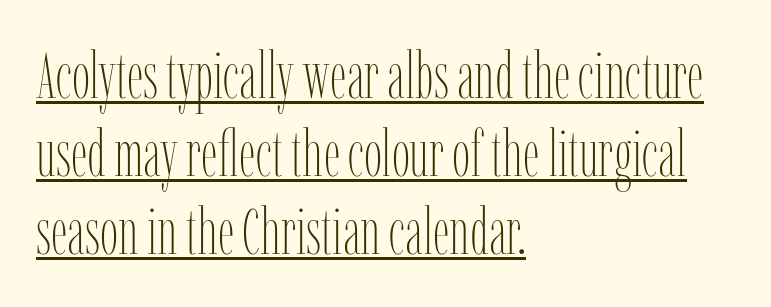
This sample uses plain, unmodified letter spacing. The letters look calm and open, with moderate or lighter stems. A typesetter would call this proportional, since set widths differ per character. Line beginnings align vertically; line endings do not. Every character sits straight up, as roman type does.
